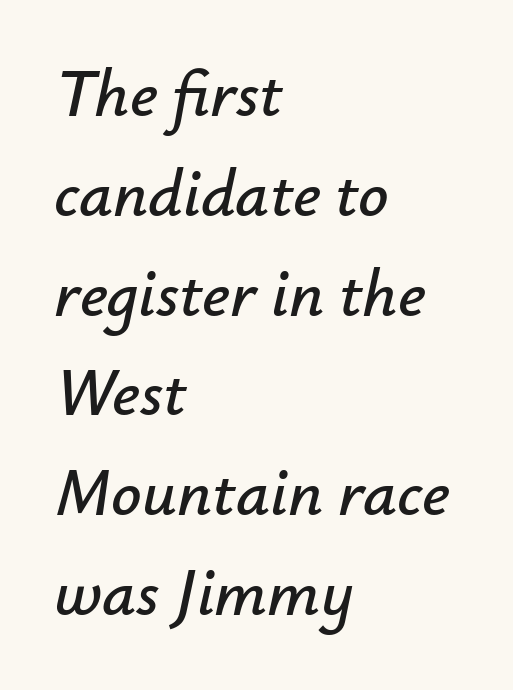
Q: Is the text italic (slanted)? A: Yes, it leans right by about 12 degrees.
Q: Is the text underlined? A: No.
Q: How is the paragraph aligned? A: Left-aligned.
Q: Is the spacing between letters normal or unusually wide? A: Normal.
Q: Is the spacing between lines tight, normal or loose? A: Normal.
Q: Width (condensed, normal, or wide)? A: Normal.
Q: Stroke contrast? A: Low.
Q: x-height? A: Small.
Q: Monospaced? A: No.
